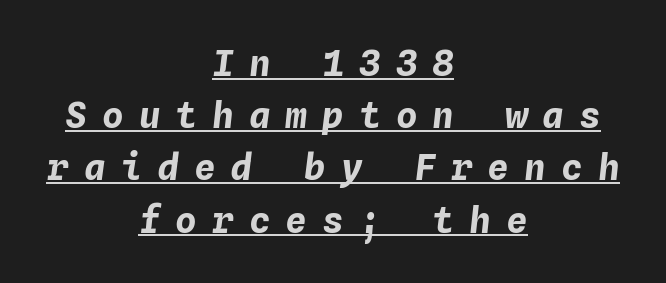
The image shows 36 px bold type, italic (leaning right), monospaced; set centered, normal line spacing (1.45x), unusually wide letter spacing (+0.42 em), underlined; low stroke contrast and a medium x-height.
